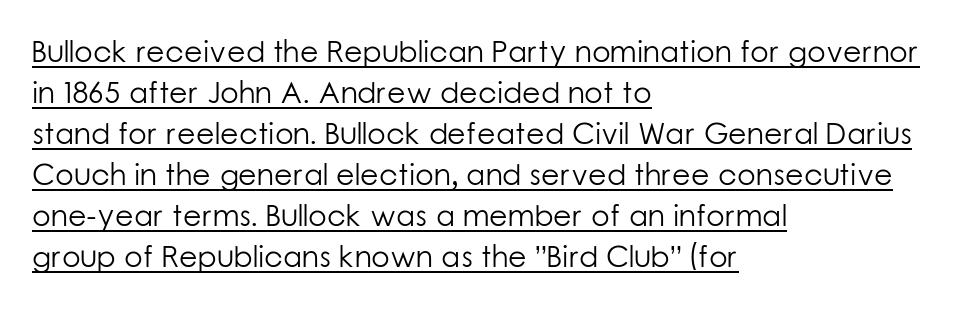
The image shows 30 px light sans-serif type, upright; set left-aligned, normal line spacing (1.37x), normal letter spacing, underlined; low stroke contrast and a medium x-height.
